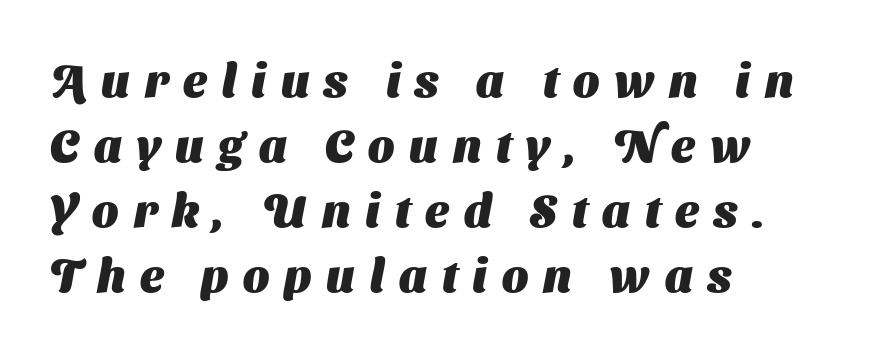
The image shows 46 px heavy sans-serif type; set left-aligned, normal line spacing (1.41x), unusually wide letter spacing (+0.32 em), not underlined; medium stroke contrast and a medium x-height.
